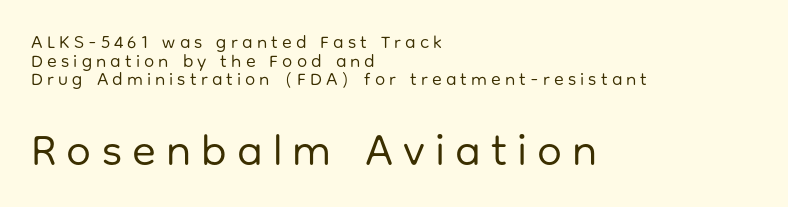
{"serif": "no", "italic": "no", "bold": "no", "weight": "regular", "width": "normal", "stroke_contrast": "low", "x_height": "medium", "monospaced": "no", "underline": "no", "align": "left", "line_spacing": "tight", "line_spacing_ratio": 1.04, "letter_spacing": "wide", "letter_spacing_em": 0.23, "larger_block": "second", "size_ratio": 2.44, "glyph_px": 44}
